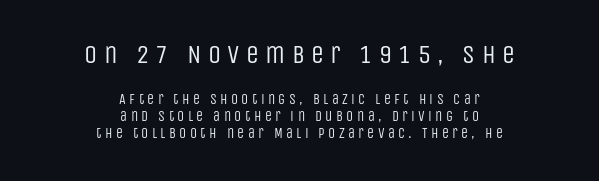
The zone under the glyphs is completely vacant. The typesetting does not lean heavy: it is not bold. Top chunk: large. Bottom chunk: small. Nope, not italic — everything's standing straight.
